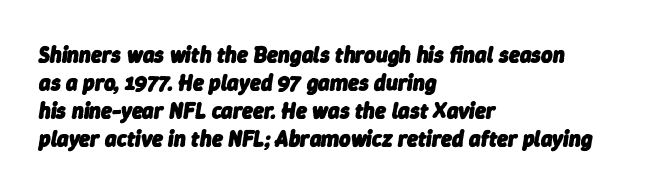
{"italic": "yes", "lean": "right", "slant_degrees": 9, "bold": "yes", "underline": "no", "align": "left", "line_spacing": "normal", "line_spacing_ratio": 1.28, "letter_spacing": "normal", "letter_spacing_em": 0.0, "glyph_px": 22}
